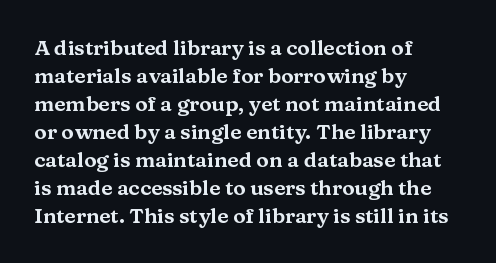
{"italic": "no", "underline": "no", "align": "left", "line_spacing": "normal", "line_spacing_ratio": 1.33, "letter_spacing": "normal", "letter_spacing_em": 0.0, "glyph_px": 21}
